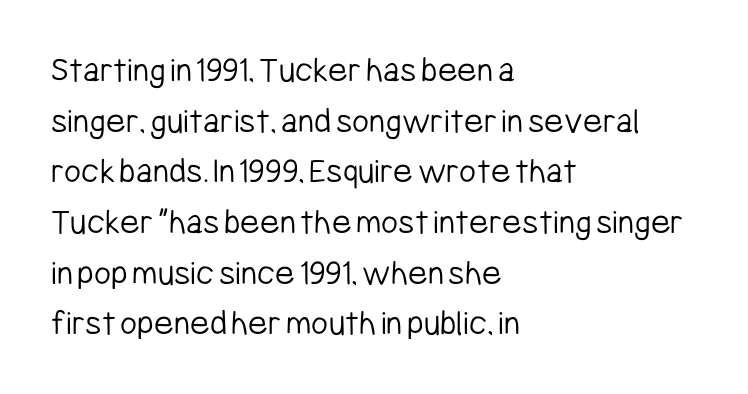
{"serif": "no", "italic": "no", "bold": "no", "weight": "light", "width": "condensed", "stroke_contrast": "low", "x_height": "medium", "monospaced": "no", "underline": "no", "align": "left", "line_spacing": "normal", "line_spacing_ratio": 1.37, "letter_spacing": "normal", "letter_spacing_em": 0.0, "glyph_px": 37}
